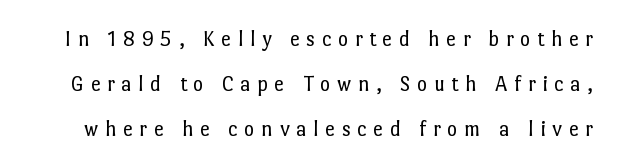
{"italic": "no", "bold": "no", "underline": "no", "line_spacing": "loose", "line_spacing_ratio": 2.04, "letter_spacing": "wide", "letter_spacing_em": 0.3, "glyph_px": 22}
